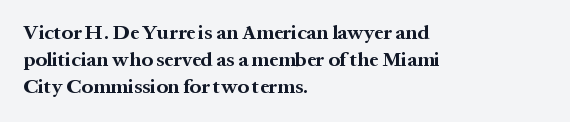
Vertical strokes here are truly vertical. Line spacing here is normal. The rendering anchors every line to the left-hand side. Short note: letters normally spaced. Has an underline been added? It has not. The sample has been set heavy, in full bold.
